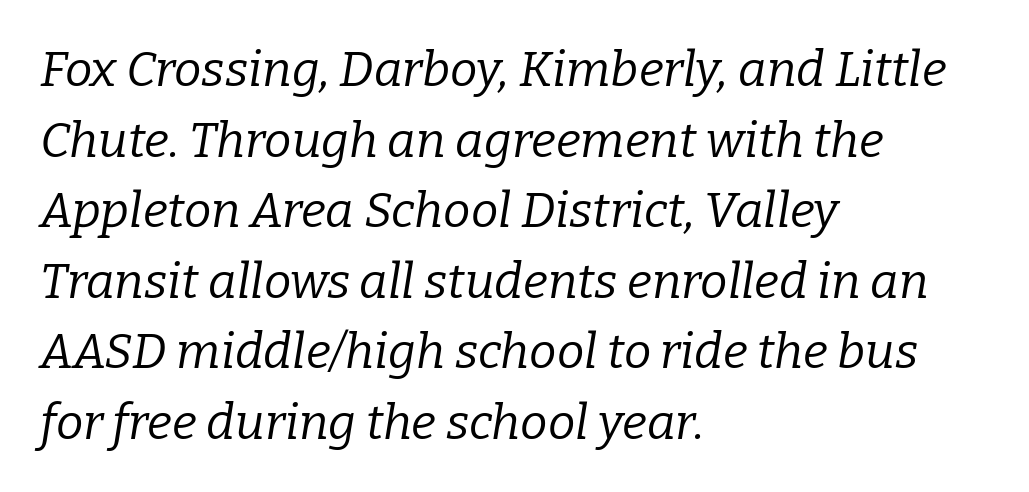
The cut favours lightness, reaching ordinary text weight at its darkest. The font family rendered here belongs to the serif group. All the whitespace from short lines collects on the right. The area under the type is left untouched.
